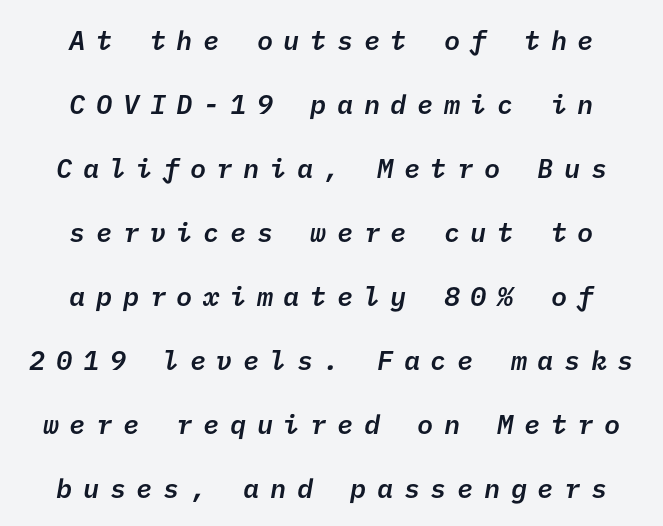
Q: Is the text bold? A: Semi-bold.
Q: Is the text underlined? A: No.
Q: How is the paragraph aligned? A: Centered.
Q: Is the spacing between letters normal or unusually wide? A: Unusually wide.
Q: Is the spacing between lines tight, normal or loose? A: Loose.
